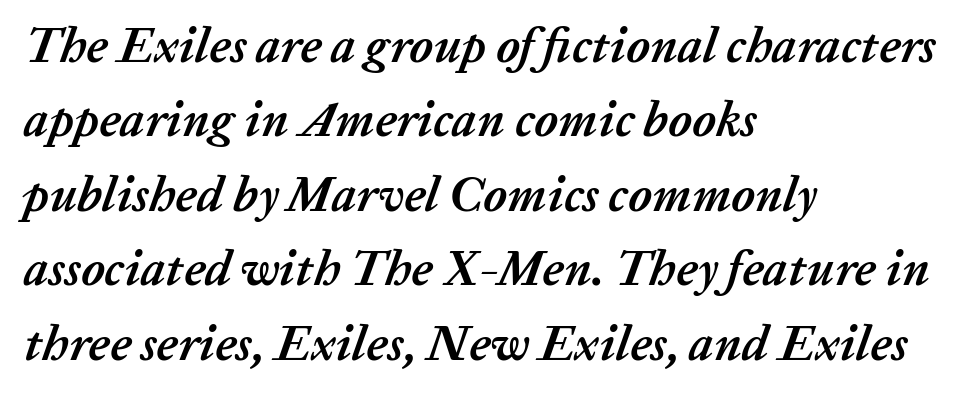
Q: Is the text bold? A: Yes.
Q: Is the text italic (slanted)? A: Yes, it leans right by about 20 degrees.
Q: Is the text underlined? A: No.
Q: How is the paragraph aligned? A: Left-aligned.
Q: Is the spacing between letters normal or unusually wide? A: Normal.
Q: Is the spacing between lines tight, normal or loose? A: Normal.
Q: Width (condensed, normal, or wide)? A: Normal.
Q: Stroke contrast? A: Low.
Q: x-height? A: Medium.
Q: Monospaced? A: No.
